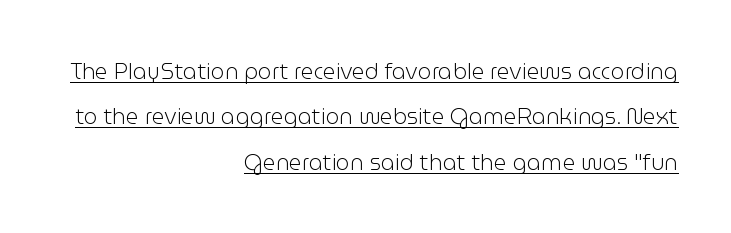
The image shows 22 px text type, upright; set right-aligned, loose line spacing (2.06x), normal letter spacing, underlined.
